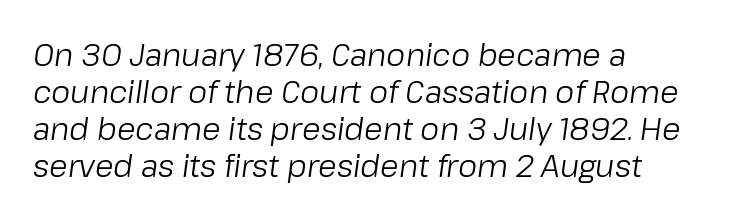
The image shows 30 px regular-weight type, italic (leaning right); set left-aligned, line spacing 1.23x, normal letter spacing, not underlined; low stroke contrast and a medium x-height.
